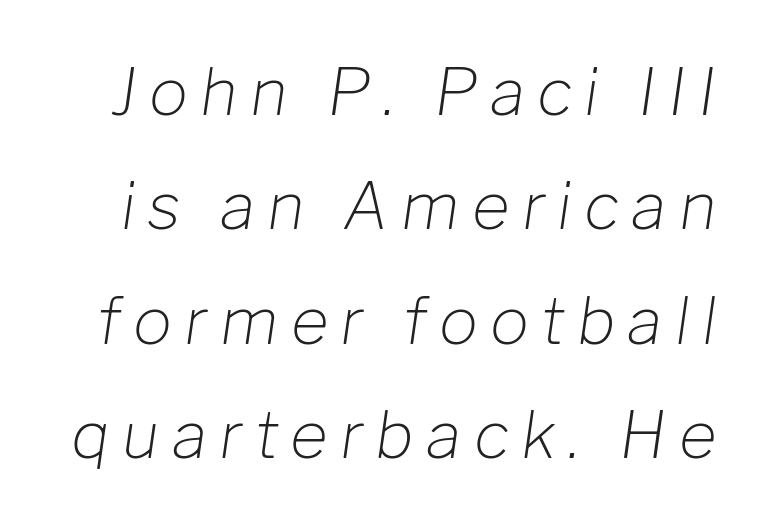
Q: Is the text bold? A: No.
Q: Is the text italic (slanted)? A: Yes, it leans right by about 8 degrees.
Q: Is the text underlined? A: No.
Q: Width (condensed, normal, or wide)? A: Normal.
Q: Stroke contrast? A: Low.
Q: x-height? A: Medium.
Q: Monospaced? A: No.
